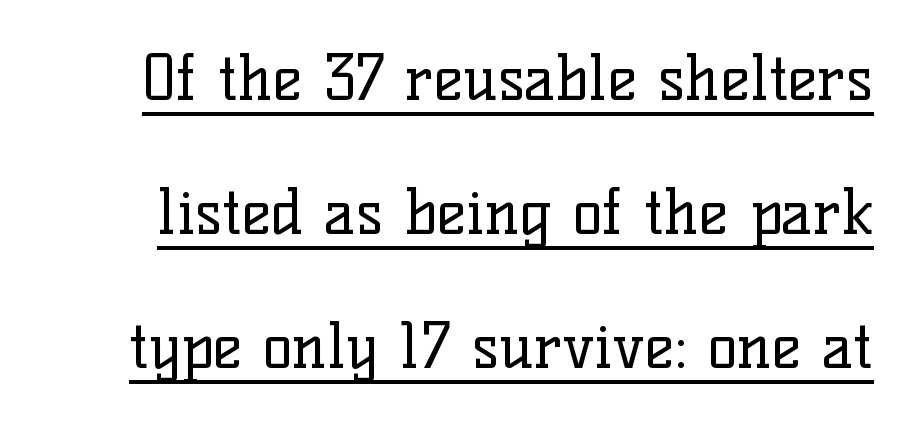
The image shows 62 px regular-weight serif type, upright; set loose line spacing (2.16x), normal letter spacing, underlined; low stroke contrast and a medium x-height.
